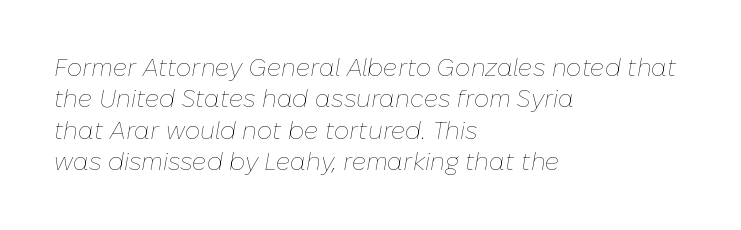
{"italic": "yes", "lean": "right", "slant_degrees": 10, "bold": "no", "underline": "no", "align": "left", "line_spacing": "normal", "line_spacing_ratio": 1.31, "letter_spacing": "normal", "letter_spacing_em": 0.0, "glyph_px": 24}
